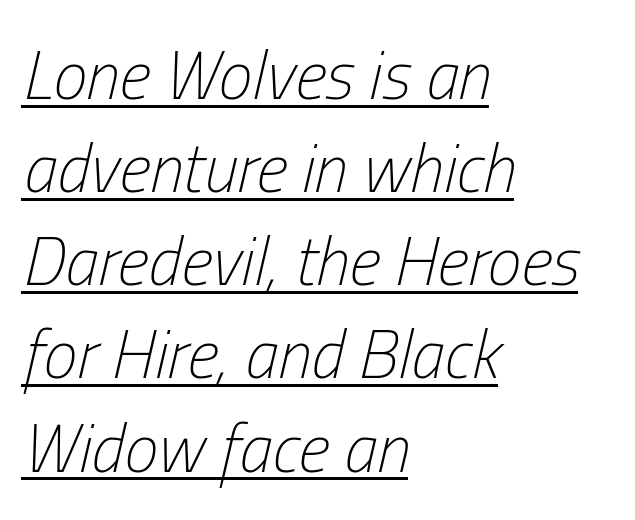
The letters advance in unequal steps, a hallmark of proportional type. This sample uses plain, unmodified letter spacing. Horizontally, the lines are justified to the leading edge only. If you measured baseline to baseline, you'd find a middling distance. Underline: present. A quiet, ordinary-to-light weight characterises the typeface.
